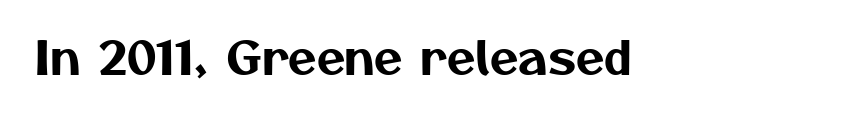
{"serif": "no", "width": "normal", "stroke_contrast": "medium", "x_height": "medium", "monospaced": "no", "underline": "no", "letter_spacing": "normal", "letter_spacing_em": 0.0, "glyph_px": 46}
